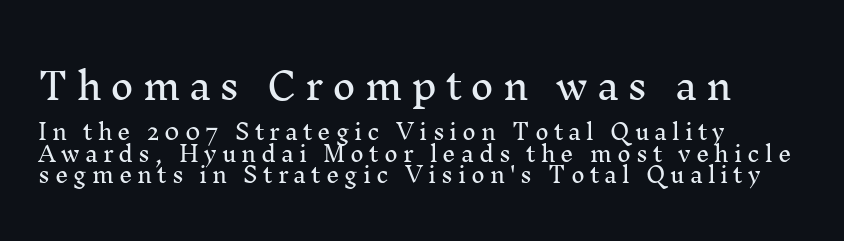
{"serif": "yes", "italic": "no", "width": "normal", "stroke_contrast": "medium", "x_height": "medium", "monospaced": "no", "underline": "no", "align": "left", "line_spacing": "tight", "line_spacing_ratio": 1.03, "letter_spacing": "wide", "letter_spacing_em": 0.24, "larger_block": "first", "size_ratio": 1.71, "glyph_px": 36}
